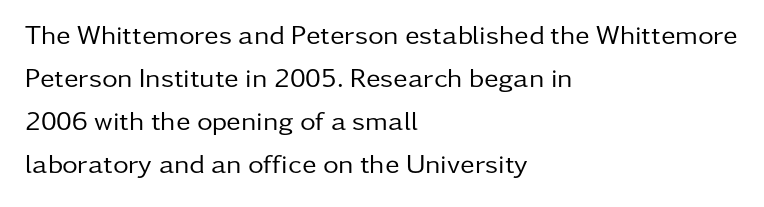
The image shows 27 px text type, upright; set left-aligned, normal line spacing (1.59x), normal letter spacing, not underlined.
